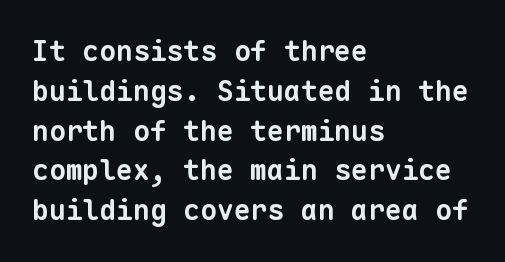
Q: Is the text bold? A: Yes.
Q: Is the typeface a serif or a sans-serif typeface? A: Sans-serif.
Q: Is the text underlined? A: No.
Q: How is the paragraph aligned? A: Left-aligned.
Q: Is the spacing between letters normal or unusually wide? A: Normal.
Q: Is the spacing between lines tight, normal or loose? A: Normal.
Q: Width (condensed, normal, or wide)? A: Normal.
Q: Stroke contrast? A: Low.
Q: x-height? A: Medium.
Q: Monospaced? A: Yes.
